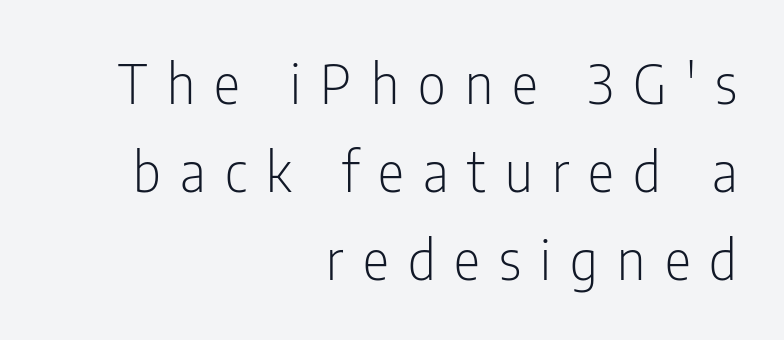
Descenders are the only things crossing below the line. Each line ends at the same right margin while the left side varies. This is not heavy type; no bold has been used. These lines sit exactly where default settings would place them.
